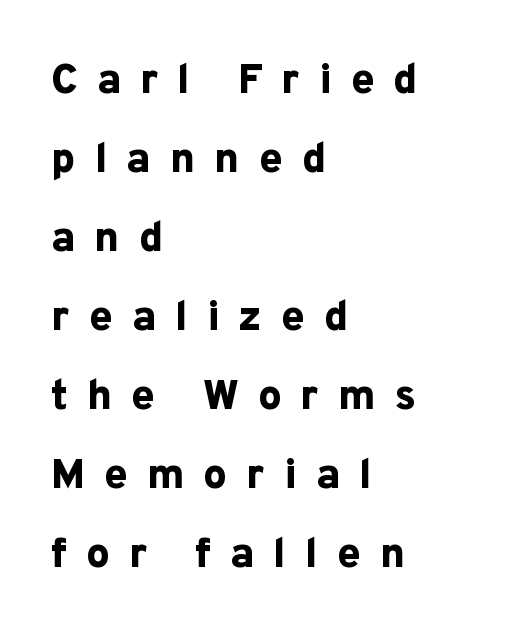
Its strokes are broad and dark, the hallmark of bold type. Characters follow at a spacing far wider than the type designer built in. The glyphs in this specimen are sans serif. The passage shown is typed in a proportional face where columns would drift.
